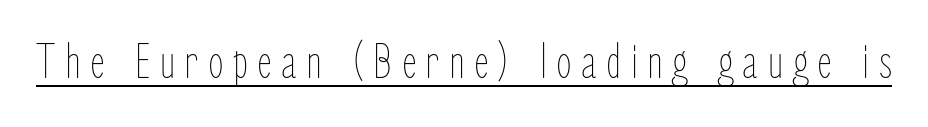
No italicization has been applied; the sample stays upright. Underline: present. Is the type heavy? It reads as light-to-regular instead. A typesetter would call this proportional, since set widths differ per character.
